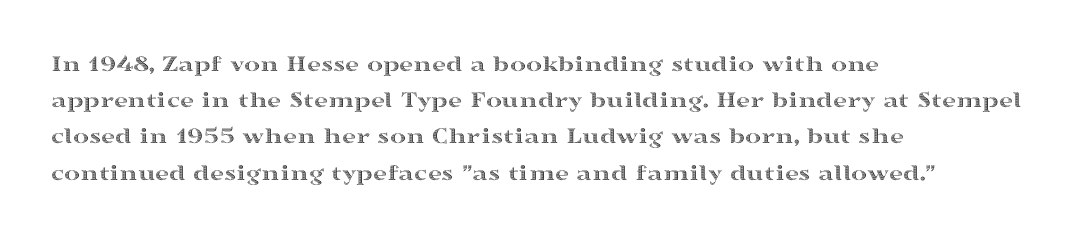
Leading: standard. Ascenders rise straight up at ninety degrees. Nobody drew a line under any word here. Here the glyphs are tracked normally, forming tight word shapes. All the whitespace from short lines collects on the right.
